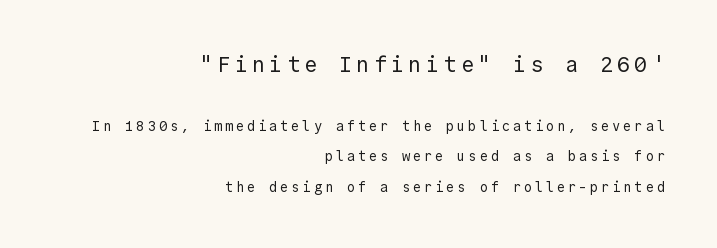
The image shows 22 px text type, upright; set right-aligned, loose line spacing (2.19x), not underlined; the first (top) block is 1.57x larger.
